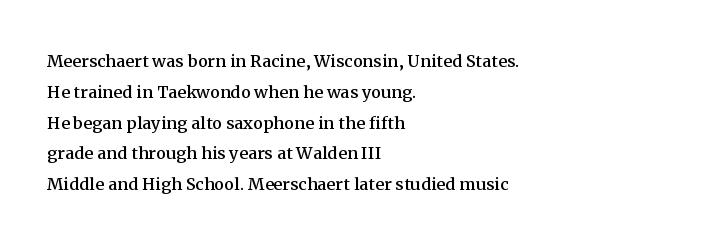
{"italic": "no", "underline": "no", "align": "left", "line_spacing": "normal", "line_spacing_ratio": 1.4, "letter_spacing": "normal", "letter_spacing_em": 0.0, "glyph_px": 22}
